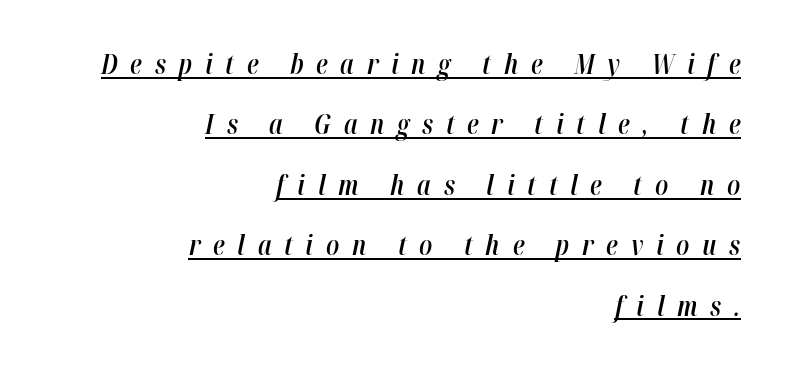
Q: Is the text bold? A: Semi-bold.
Q: Is the text italic (slanted)? A: Yes, it leans right by about 12 degrees.
Q: Is the text underlined? A: Yes.
Q: How is the paragraph aligned? A: Right-aligned.
Q: Is the spacing between letters normal or unusually wide? A: Unusually wide.
Q: Is the spacing between lines tight, normal or loose? A: Loose.
